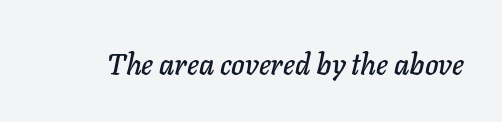
The image shows 29 px text type, italic (leaning right); set normal letter spacing, not underlined; low stroke contrast and a medium x-height.
